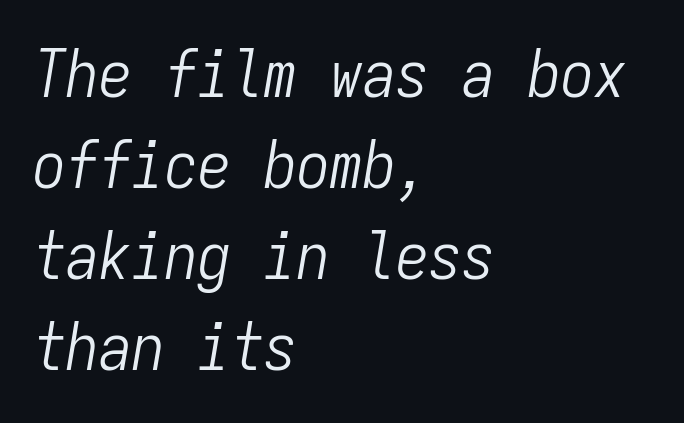
Q: Is the text bold? A: No.
Q: Is the text italic (slanted)? A: Yes, it leans right by about 9 degrees.
Q: Is the text underlined? A: No.
Q: How is the paragraph aligned? A: Left-aligned.
Q: Is the spacing between letters normal or unusually wide? A: Normal.
Q: Is the spacing between lines tight, normal or loose? A: Normal.
Q: Width (condensed, normal, or wide)? A: Condensed.
Q: Stroke contrast? A: Low.
Q: x-height? A: Medium.
Q: Monospaced? A: Yes.
